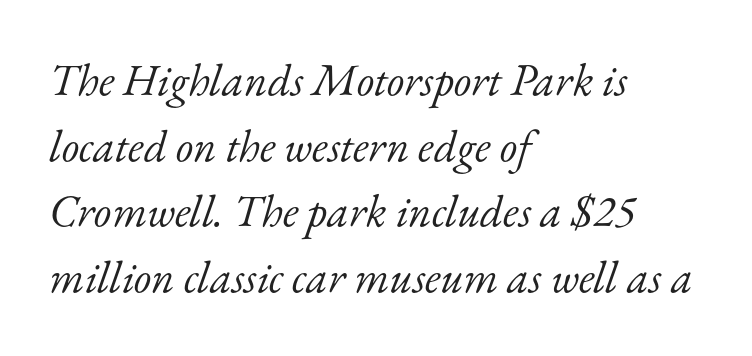
Q: Is the text bold? A: No.
Q: Is the text italic (slanted)? A: Yes, it leans right by about 17 degrees.
Q: Is the typeface a serif or a sans-serif typeface? A: Serif.
Q: Is the text underlined? A: No.
Q: How is the paragraph aligned? A: Left-aligned.
Q: Is the spacing between letters normal or unusually wide? A: Normal.
Q: Is the spacing between lines tight, normal or loose? A: Normal.
Q: Width (condensed, normal, or wide)? A: Normal.
Q: Stroke contrast? A: Low.
Q: x-height? A: Small.
Q: Monospaced? A: No.
